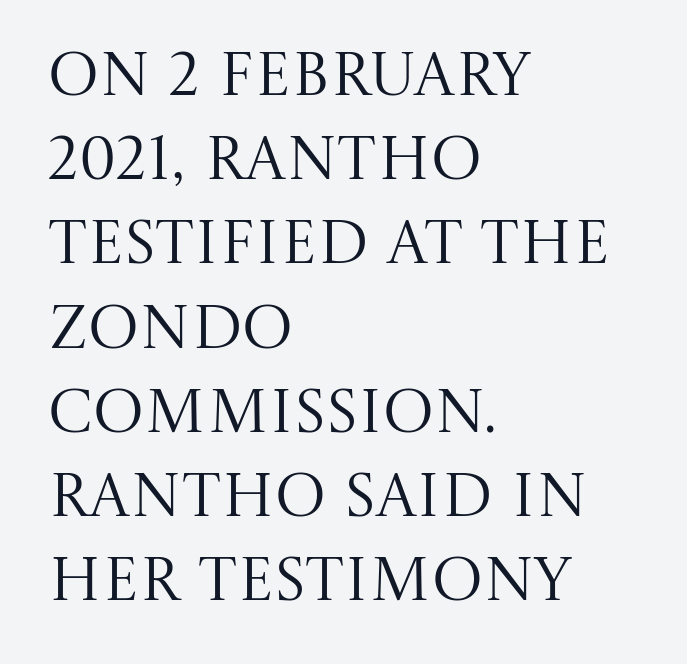
Q: Is the text bold? A: No.
Q: Is the text italic (slanted)? A: No, it is upright.
Q: Is the typeface a serif or a sans-serif typeface? A: Serif.
Q: Is the text underlined? A: No.
Q: How is the paragraph aligned? A: Left-aligned.
Q: Is the spacing between letters normal or unusually wide? A: Normal.
Q: Is the spacing between lines tight, normal or loose? A: Normal.
Q: Width (condensed, normal, or wide)? A: Normal.
Q: Stroke contrast? A: Medium.
Q: x-height? A: Large.
Q: Monospaced? A: No.
